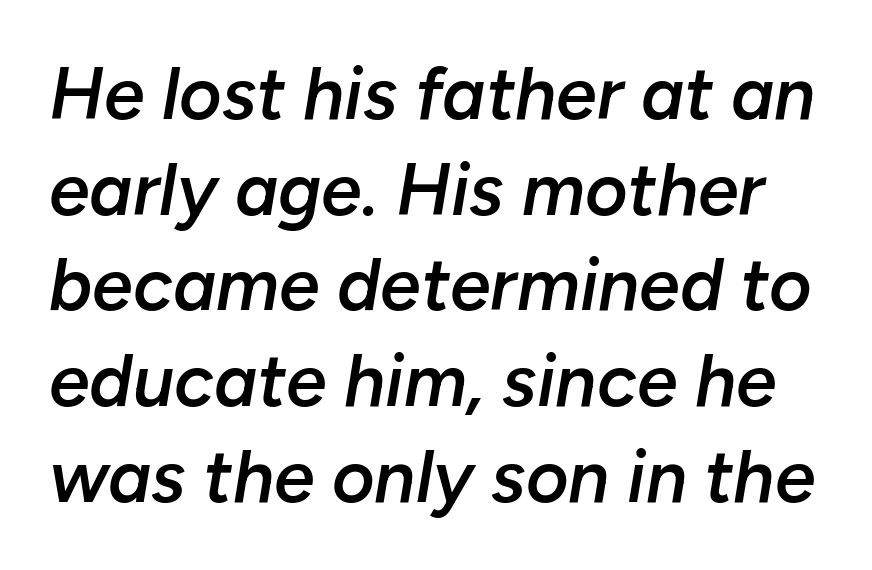
Regarding leading, the lines here are spaced in the standard way. Caption: semibold face, moderately heavy strokes. Italic? Definitely — the glyphs are oblique. The face used here is proportionally spaced, like ordinary book or web type. The zone under the glyphs is completely vacant.
